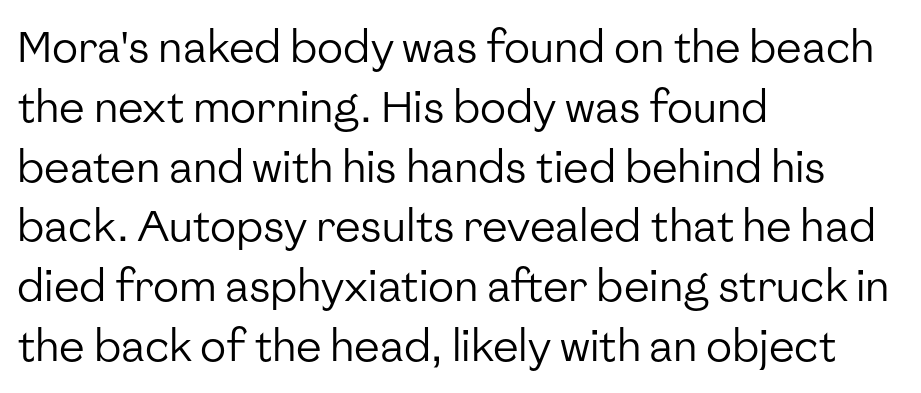
The image shows 43 px regular-weight sans-serif type, upright; set left-aligned, normal line spacing (1.39x), normal letter spacing, not underlined; low stroke contrast and a medium x-height.
